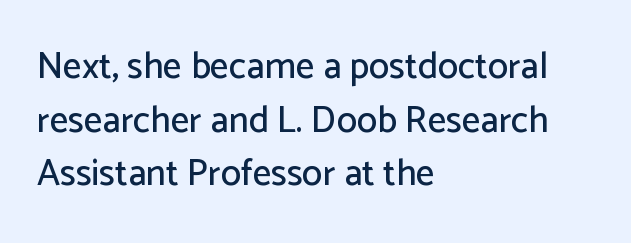
{"serif": "no", "italic": "no", "width": "normal", "stroke_contrast": "low", "x_height": "medium", "monospaced": "no", "underline": "no", "align": "left", "line_spacing": "normal", "line_spacing_ratio": 1.45, "letter_spacing": "normal", "letter_spacing_em": 0.0, "glyph_px": 37}
